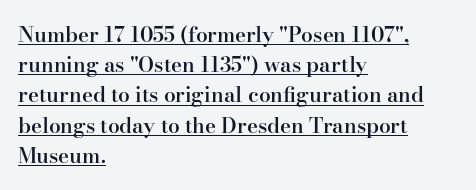
The designer left line spacing at the default. This is moderately heavy type, rendered in semibold. Quick note: not italic, upright. A baseline rule has been typeset under these characters. Caption: standard tracking, unaltered. Each line starts at the same left margin while the right side varies.
